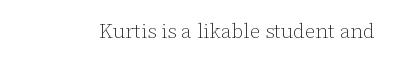
The image shows 20 px text type, upright; set normal letter spacing, not underlined.
